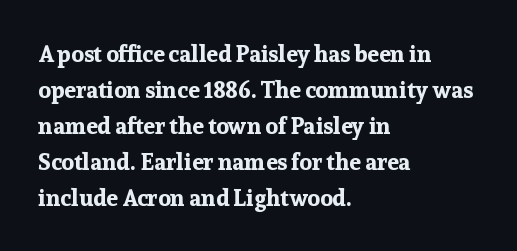
{"italic": "no", "bold": "yes", "underline": "no", "align": "left", "line_spacing": "normal", "line_spacing_ratio": 1.56, "letter_spacing": "normal", "letter_spacing_em": 0.0, "glyph_px": 23}
